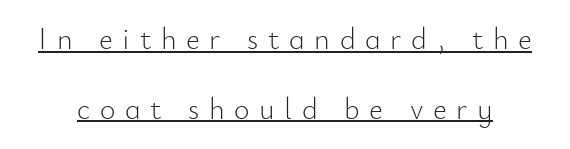
Q: Is the text bold? A: No.
Q: Is the text italic (slanted)? A: No, it is upright.
Q: Is the typeface a serif or a sans-serif typeface? A: Sans-serif.
Q: Is the text underlined? A: Yes.
Q: Is the spacing between letters normal or unusually wide? A: Unusually wide.
Q: Is the spacing between lines tight, normal or loose? A: Loose.
Q: Width (condensed, normal, or wide)? A: Normal.
Q: Stroke contrast? A: Low.
Q: x-height? A: Small.
Q: Monospaced? A: No.
